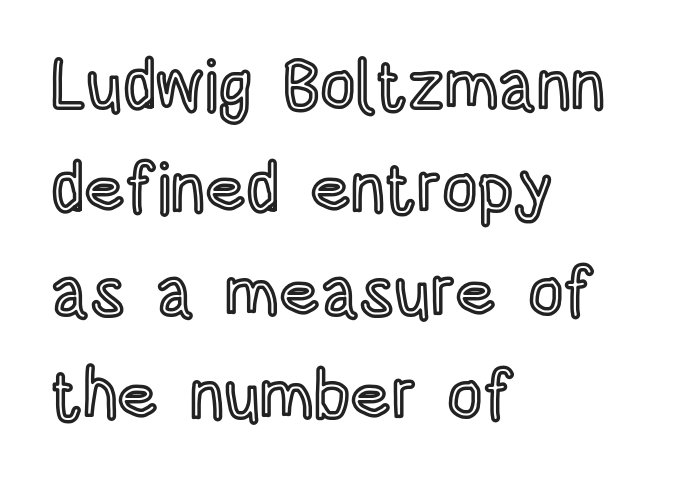
Q: Is the text italic (slanted)? A: No, it is upright.
Q: Is the text underlined? A: No.
Q: How is the paragraph aligned? A: Left-aligned.
Q: Is the spacing between letters normal or unusually wide? A: Normal.
Q: Is the spacing between lines tight, normal or loose? A: Normal.
Q: Width (condensed, normal, or wide)? A: Condensed.
Q: x-height? A: Large.
Q: Monospaced? A: No.
